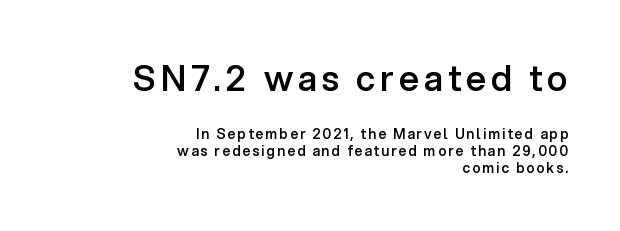
Notice how the stems are strictly vertical — no italics here. Type without underlining. Reading down the block, your eye finds every line finishing at a fixed right position. Grotesque or geometric, the face here clearly has no serifs. The face used here is proportionally spaced, like ordinary book or web type. Students, this is semibold: more ink than regular, less than bold.
